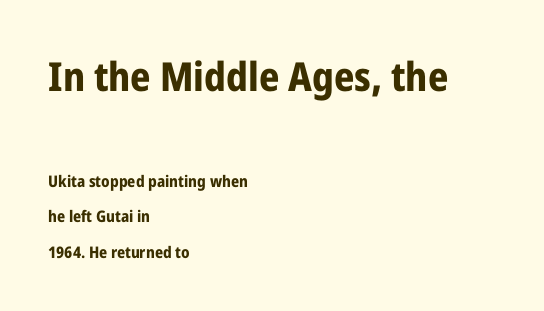
{"serif": "no", "italic": "no", "bold": "yes", "weight": "bold", "width": "condensed", "stroke_contrast": "low", "x_height": "medium", "monospaced": "no", "underline": "no", "align": "left", "line_spacing": "loose", "line_spacing_ratio": 2.22, "letter_spacing": "normal", "letter_spacing_em": 0.0, "larger_block": "first", "size_ratio": 2.5, "glyph_px": 40}
